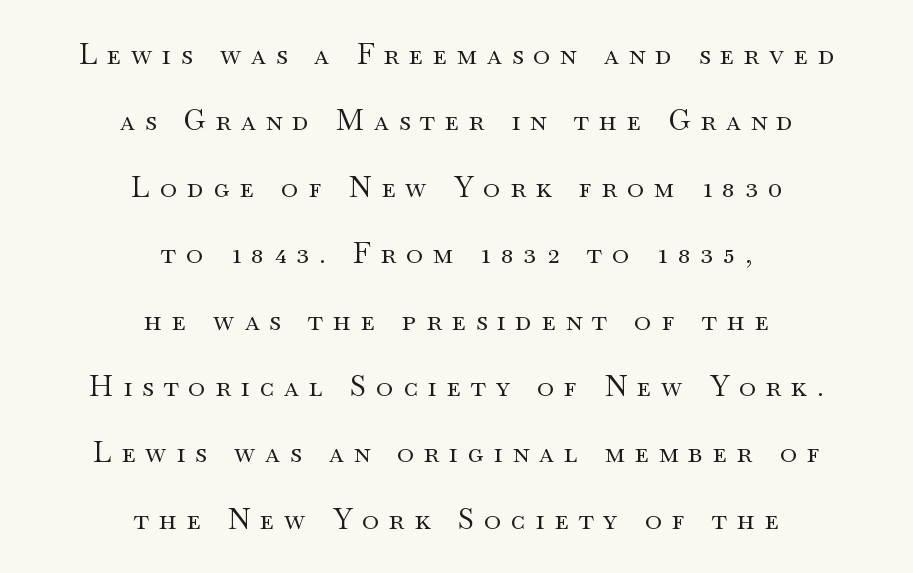
Q: Is the text bold? A: No.
Q: Is the text italic (slanted)? A: No, it is upright.
Q: Is the typeface a serif or a sans-serif typeface? A: Serif.
Q: Is the text underlined? A: No.
Q: How is the paragraph aligned? A: Centered.
Q: Is the spacing between letters normal or unusually wide? A: Unusually wide.
Q: Is the spacing between lines tight, normal or loose? A: Loose.
Q: Width (condensed, normal, or wide)? A: Wide.
Q: Stroke contrast? A: Medium.
Q: x-height? A: Small.
Q: Monospaced? A: No.
